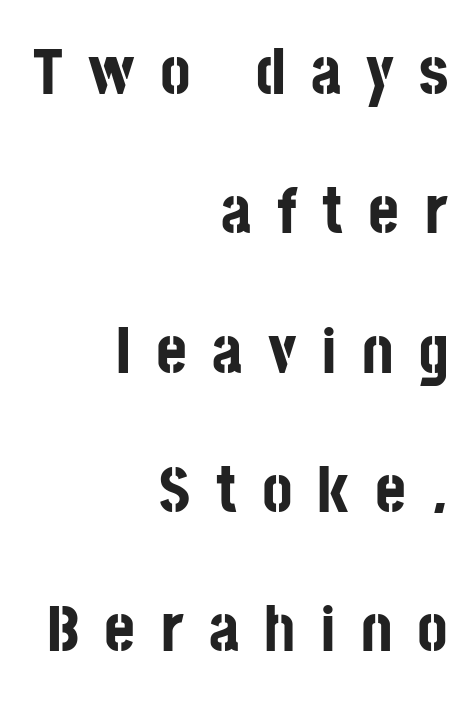
Q: Is the text bold? A: Yes.
Q: Is the text italic (slanted)? A: No, it is upright.
Q: Is the typeface a serif or a sans-serif typeface? A: Sans-serif.
Q: Is the text underlined? A: No.
Q: How is the paragraph aligned? A: Right-aligned.
Q: Is the spacing between letters normal or unusually wide? A: Unusually wide.
Q: Is the spacing between lines tight, normal or loose? A: Loose.
Q: Width (condensed, normal, or wide)? A: Condensed.
Q: Stroke contrast? A: Low.
Q: x-height? A: Large.
Q: Monospaced? A: No.
